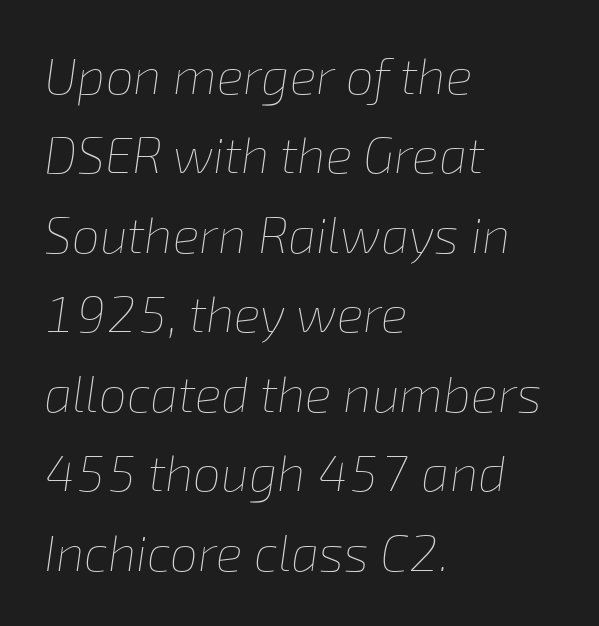
Q: Is the text bold? A: No.
Q: Is the text italic (slanted)? A: Yes, it leans right by about 8 degrees.
Q: Is the text underlined? A: No.
Q: How is the paragraph aligned? A: Left-aligned.
Q: Is the spacing between letters normal or unusually wide? A: Normal.
Q: Is the spacing between lines tight, normal or loose? A: Normal.
Q: Width (condensed, normal, or wide)? A: Normal.
Q: Stroke contrast? A: Low.
Q: x-height? A: Medium.
Q: Monospaced? A: No.
